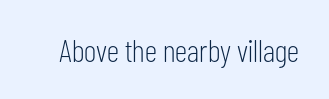
Q: Is the text bold? A: No.
Q: Is the text italic (slanted)? A: No, it is upright.
Q: Is the typeface a serif or a sans-serif typeface? A: Sans-serif.
Q: Is the text underlined? A: No.
Q: Is the spacing between letters normal or unusually wide? A: Normal.
Q: Width (condensed, normal, or wide)? A: Condensed.
Q: Stroke contrast? A: Low.
Q: x-height? A: Medium.
Q: Monospaced? A: No.
